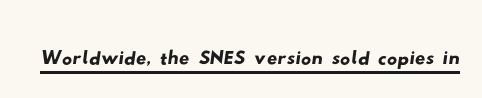
{"serif": "no", "width": "wide", "stroke_contrast": "low", "x_height": "small", "monospaced": "no", "underline": "yes", "letter_spacing": "normal", "letter_spacing_em": 0.0, "glyph_px": 51}
